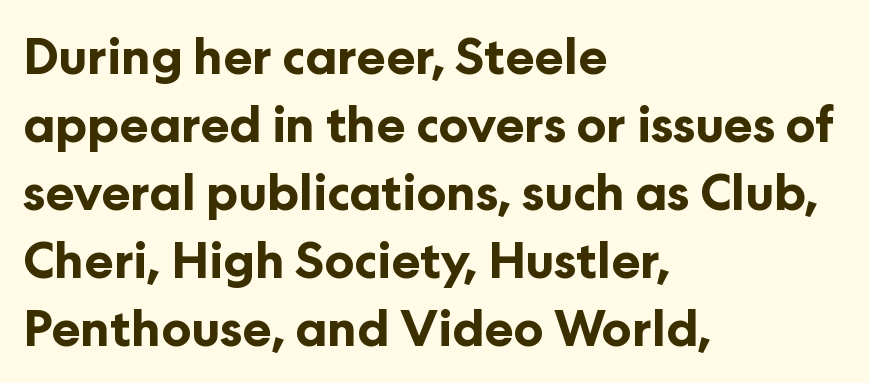
{"serif": "no", "italic": "no", "bold": "yes", "weight": "bold", "width": "normal", "stroke_contrast": "low", "x_height": "medium", "monospaced": "no", "underline": "no", "align": "left", "line_spacing": "normal", "line_spacing_ratio": 1.39, "letter_spacing": "normal", "letter_spacing_em": 0.0, "glyph_px": 49}
